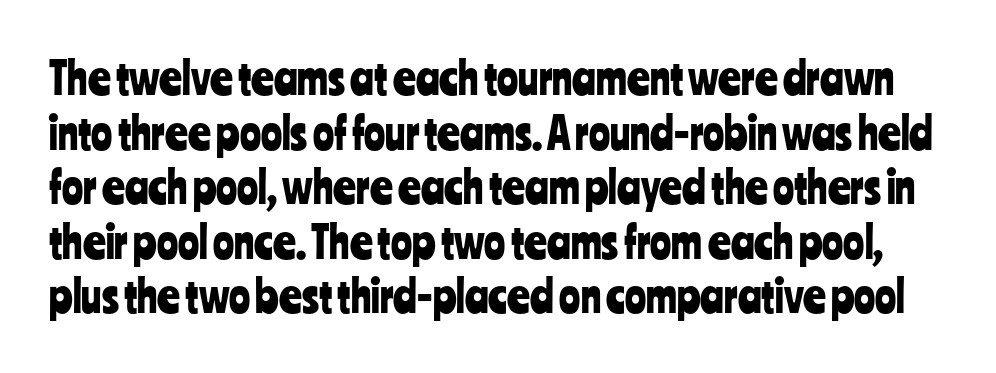
The image shows 44 px condensed sans-serif type, upright; set line spacing 1.24x, normal letter spacing, not underlined; low stroke contrast and a medium x-height.
